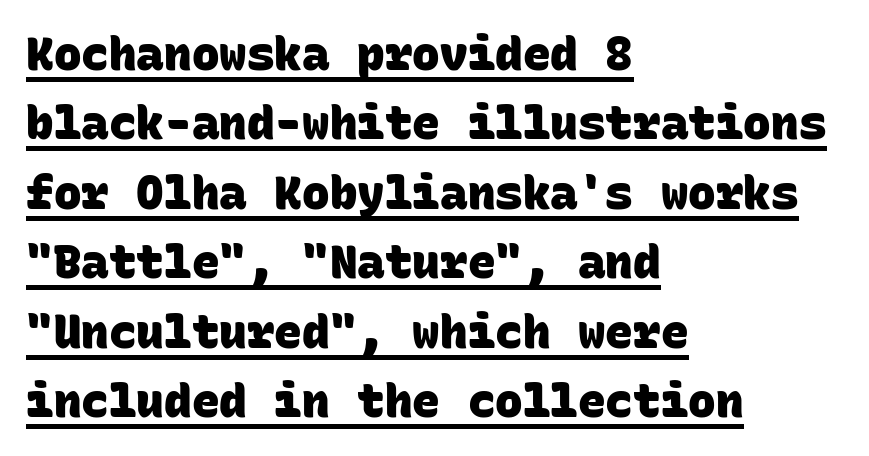
Q: Is the text bold? A: Yes.
Q: Is the typeface a serif or a sans-serif typeface? A: Sans-serif.
Q: Is the text underlined? A: Yes.
Q: How is the paragraph aligned? A: Left-aligned.
Q: Is the spacing between letters normal or unusually wide? A: Normal.
Q: Is the spacing between lines tight, normal or loose? A: Normal.
Q: Width (condensed, normal, or wide)? A: Normal.
Q: Stroke contrast? A: Low.
Q: x-height? A: Large.
Q: Monospaced? A: Yes.
